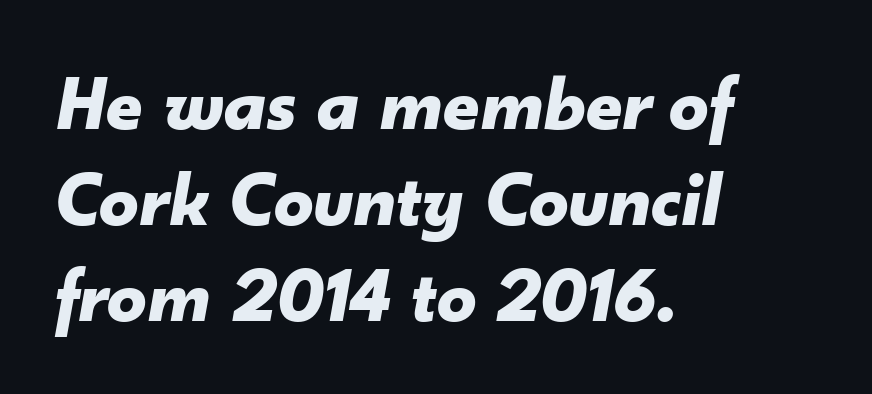
Q: Is the text bold? A: Yes.
Q: Is the text italic (slanted)? A: Yes, it leans right by about 10 degrees.
Q: Is the text underlined? A: No.
Q: How is the paragraph aligned? A: Left-aligned.
Q: Is the spacing between letters normal or unusually wide? A: Normal.
Q: Width (condensed, normal, or wide)? A: Normal.
Q: Stroke contrast? A: Low.
Q: x-height? A: Small.
Q: Monospaced? A: No.
